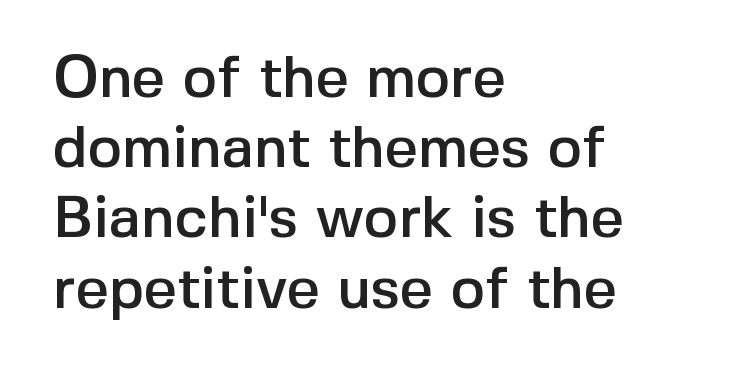
The image shows 58 px sans-serif type, upright; set left-aligned, line spacing 1.21x, normal letter spacing, not underlined; a medium x-height.
